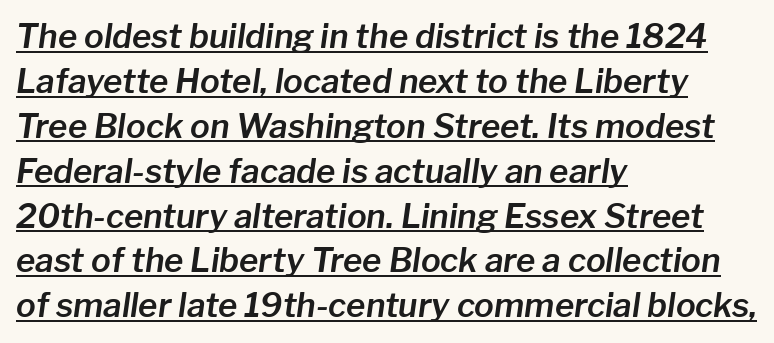
{"italic": "yes", "lean": "right", "slant_degrees": 8, "width": "normal", "stroke_contrast": "low", "x_height": "medium", "monospaced": "no", "underline": "yes", "align": "left", "line_spacing": "normal", "line_spacing_ratio": 1.36, "letter_spacing": "normal", "letter_spacing_em": 0.0, "glyph_px": 33}
